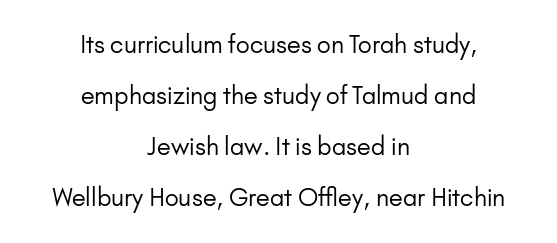
The image shows 24 px text type, upright; set centered, loose line spacing (2.13x), normal letter spacing, not underlined.
